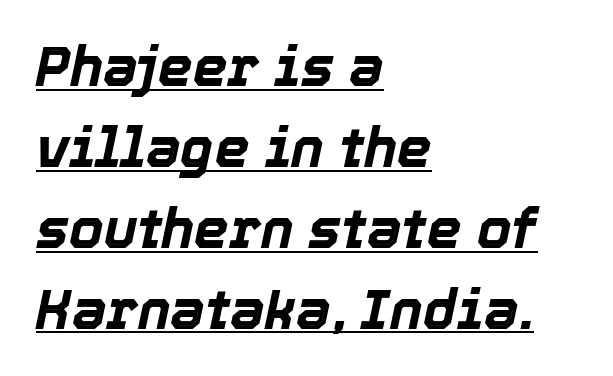
The image shows 55 px bold type, italic (leaning right); set left-aligned, normal line spacing (1.47x), normal letter spacing, underlined; a medium x-height.
